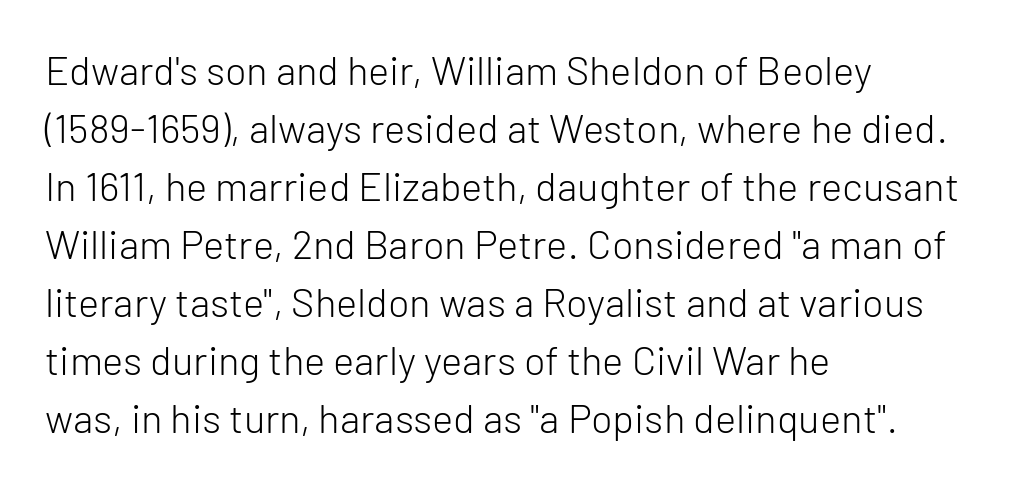
The image shows 40 px light sans-serif type, upright; set left-aligned, normal line spacing (1.45x), normal letter spacing, not underlined; low stroke contrast and a medium x-height.
